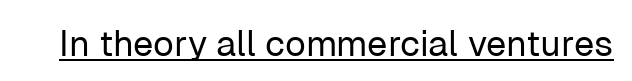
Looks like regular typesetting: each glyph gets only the width it needs. Unlike a traditional serif, this face leaves its strokes unadorned. Rendered with straight, roman letterforms. Underlining? Definitely there.
